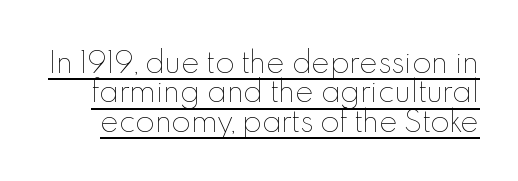
Note the varied advance widths — an 'i' is clearly narrower than an 'm'. The horizontal fit of the characters is conventional and even. A quiet, ordinary-to-light weight characterises the typeface. Posture: straight, roman, zero tilt.
